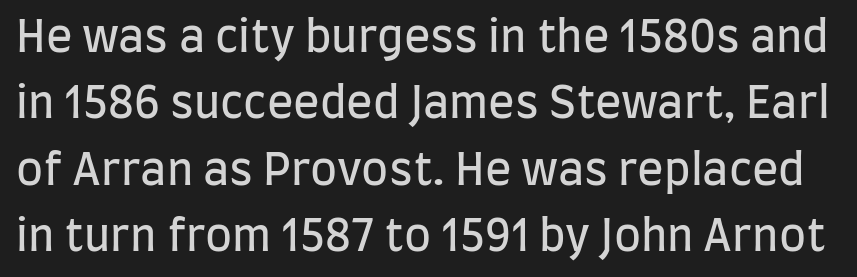
A typesetter would call this proportional, since set widths differ per character. The font is comparable to plain body text, perhaps lighter. Observe the ordinary spacing: letters are neighbours, not strangers. The designer went with a sans here, leaving each stem footless. A bare baseline throughout the passage. The letters stand straight up with perfectly vertical stems.
